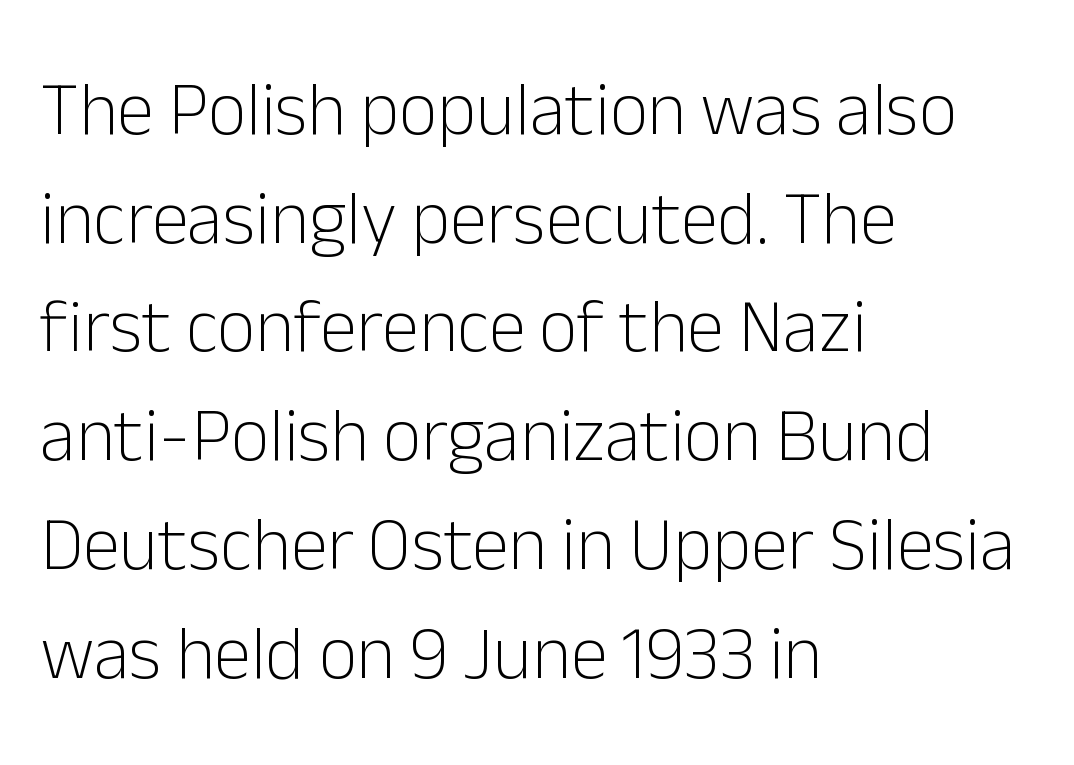
The image shows 75 px light sans-serif type, upright; set left-aligned, normal line spacing (1.45x), normal letter spacing, not underlined; low stroke contrast and a medium x-height.
